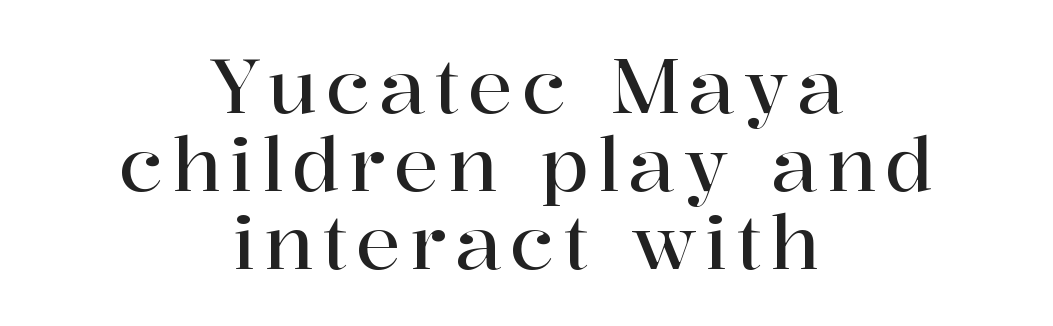
Q: Is the text italic (slanted)? A: No, it is upright.
Q: Is the typeface a serif or a sans-serif typeface? A: Serif.
Q: Is the text underlined? A: No.
Q: How is the paragraph aligned? A: Centered.
Q: Is the spacing between lines tight, normal or loose? A: Tight.
Q: Width (condensed, normal, or wide)? A: Normal.
Q: Stroke contrast? A: High.
Q: x-height? A: Medium.
Q: Monospaced? A: No.
